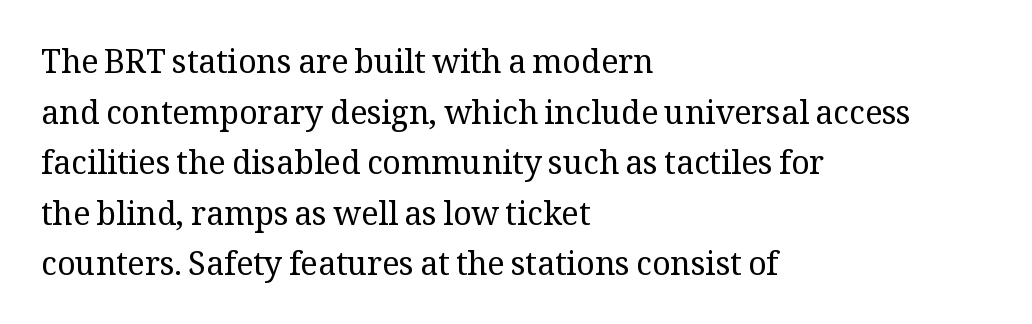
The font's upright variant was chosen for this text. Does the type have serifs? Yes, each stem ends in a small foot. In CSS terms this would be text-align: left. A normal amount of white space separates one row of letters from the next. Check under the words: just untouched page.
